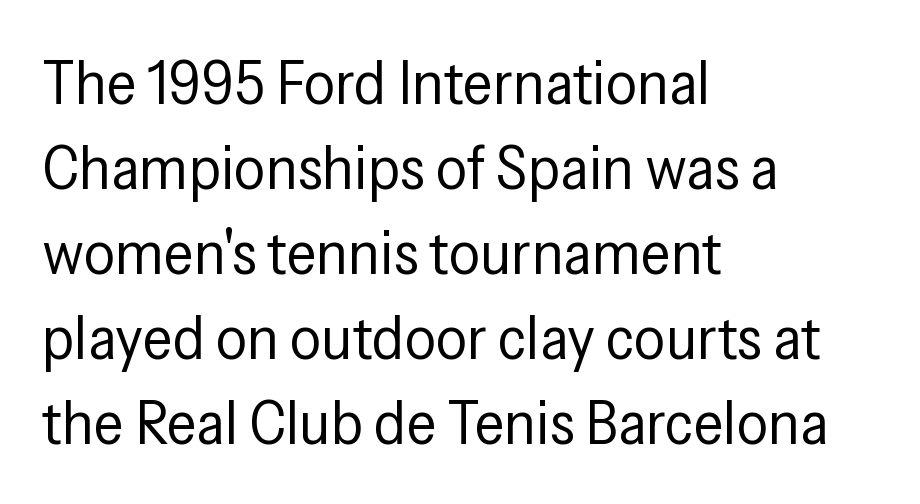
The image shows 62 px regular-weight, condensed sans-serif type, upright; set left-aligned, normal line spacing (1.37x), normal letter spacing, not underlined; low stroke contrast and a medium x-height.
